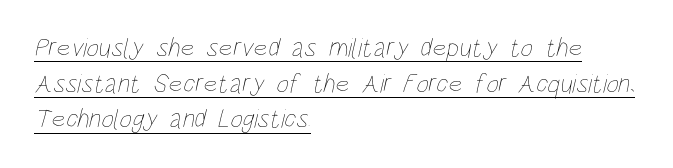
The image shows 27 px text type; set left-aligned, normal line spacing (1.32x), normal letter spacing, underlined.
